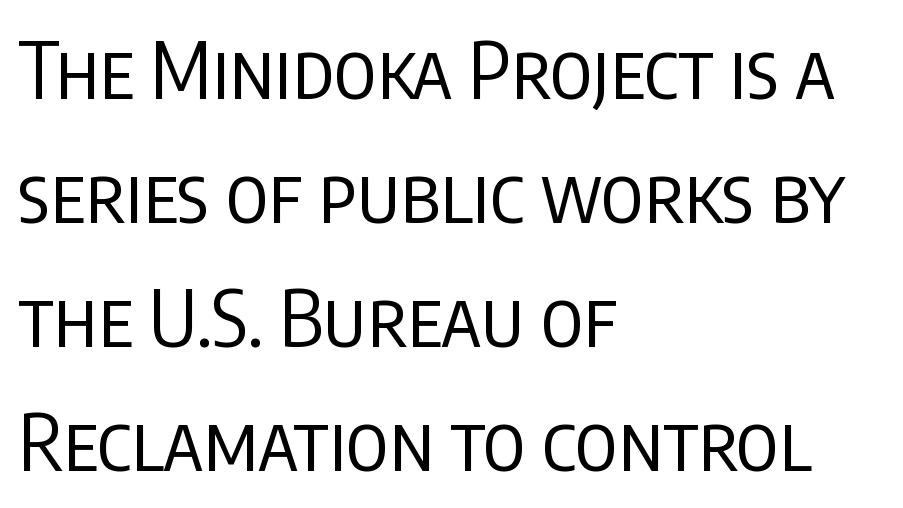
The image shows 78 px regular-weight, condensed sans-serif type, upright; set left-aligned, normal line spacing (1.59x), normal letter spacing, not underlined; low stroke contrast and a large x-height.
